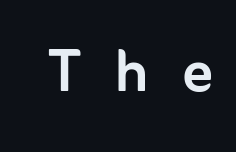
Looks like regular typesetting: each glyph gets only the width it needs. Quick note: not italic, upright. These lines are composed in type without serifs. Bare-footed words on every line.
